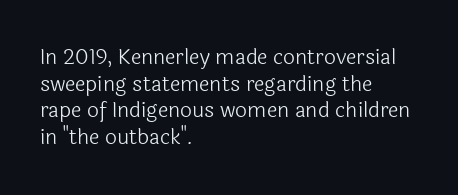
The image shows 21 px text type, upright; set left-aligned, normal line spacing (1.27x), normal letter spacing, not underlined.
